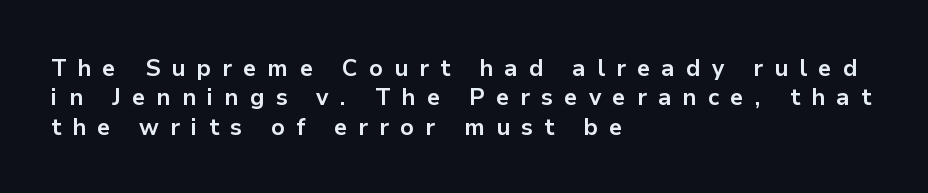
{"italic": "no", "bold": "yes", "underline": "no", "align": "left", "line_spacing": "normal", "line_spacing_ratio": 1.28, "letter_spacing": "wide", "letter_spacing_em": 0.49, "glyph_px": 23}
